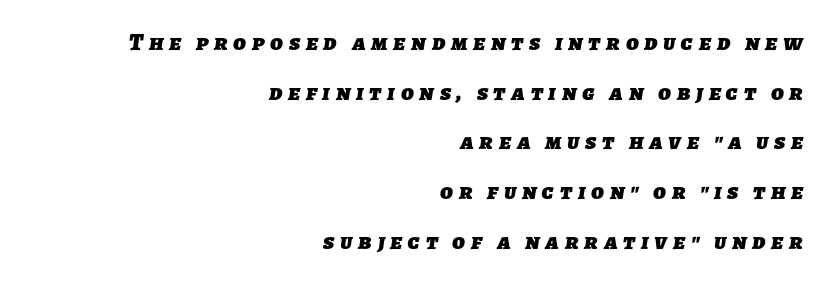
The image shows 24 px bold type; set right-aligned, loose line spacing (2.07x), unusually wide letter spacing (+0.24 em), not underlined.
